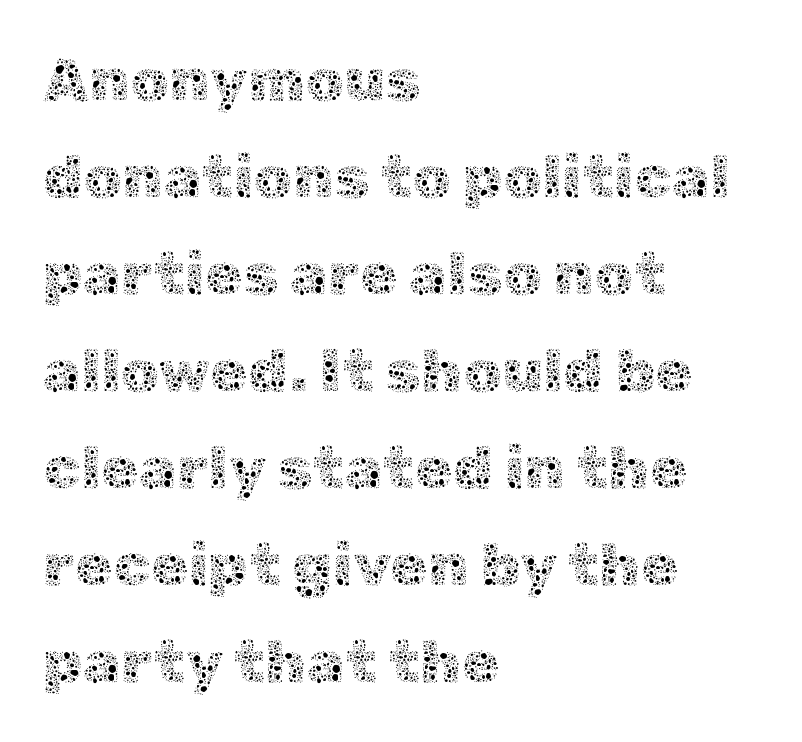
The image shows 61 px thin type, upright; set left-aligned, normal line spacing (1.59x), normal letter spacing, not underlined; a medium x-height.
